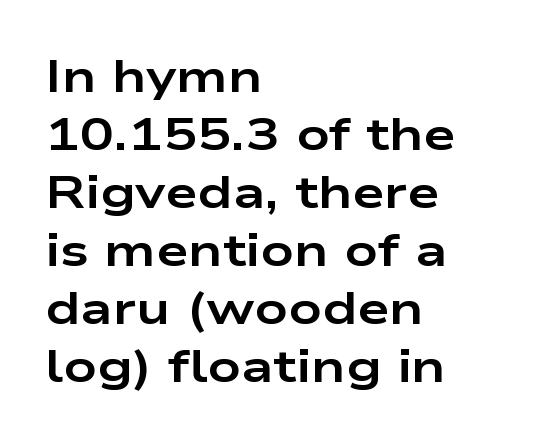
Interline gaps are of average width in this sample. The letters are bold, with thick, heavy strokes. Layout note: lines flush left. Unlike a traditional serif, this face leaves its strokes unadorned. Default kerning and tracking; the words read as compact shapes. The typography opts for an upright posture over an oblique one.
